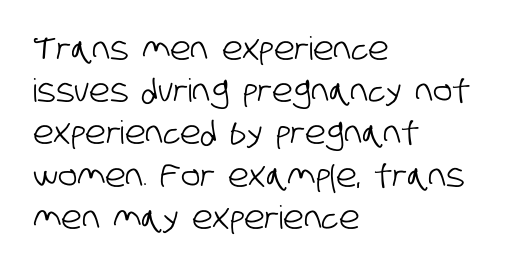
A classic flush-left, rag-right setting is used for this passage. If you measured baseline to baseline, you'd find a middling distance. Look at the tracking — it's just the regular setting, nothing added. In terms of letterform style, serifs are entirely absent.
